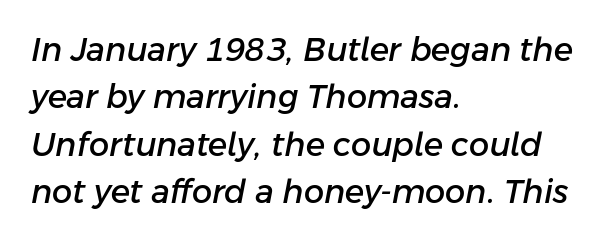
Q: Is the text italic (slanted)? A: Yes, it leans right by about 11 degrees.
Q: Is the text underlined? A: No.
Q: How is the paragraph aligned? A: Left-aligned.
Q: Is the spacing between letters normal or unusually wide? A: Normal.
Q: Is the spacing between lines tight, normal or loose? A: Normal.
Q: Width (condensed, normal, or wide)? A: Normal.
Q: Stroke contrast? A: Low.
Q: x-height? A: Medium.
Q: Monospaced? A: No.
